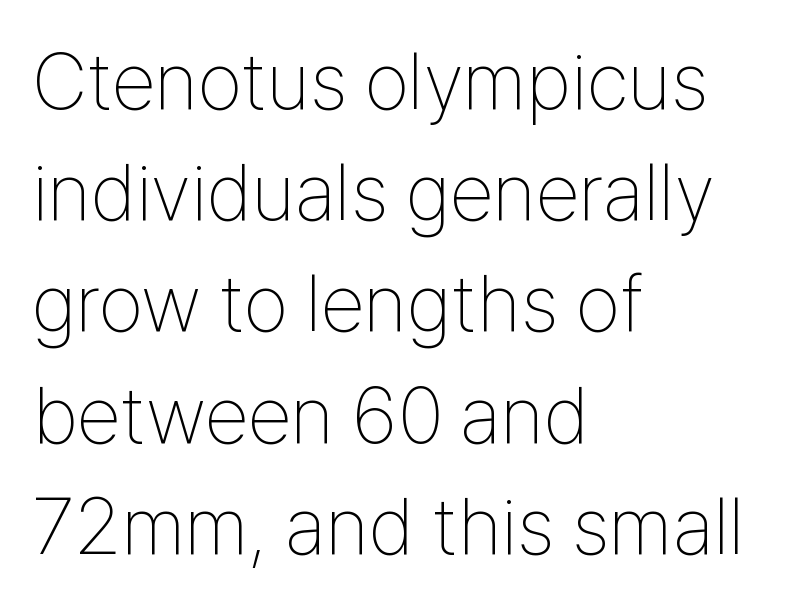
Q: Is the text bold? A: No.
Q: Is the text italic (slanted)? A: No, it is upright.
Q: Is the typeface a serif or a sans-serif typeface? A: Sans-serif.
Q: Is the text underlined? A: No.
Q: How is the paragraph aligned? A: Left-aligned.
Q: Is the spacing between letters normal or unusually wide? A: Normal.
Q: Is the spacing between lines tight, normal or loose? A: Normal.
Q: Width (condensed, normal, or wide)? A: Condensed.
Q: Stroke contrast? A: Low.
Q: x-height? A: Medium.
Q: Monospaced? A: No.
